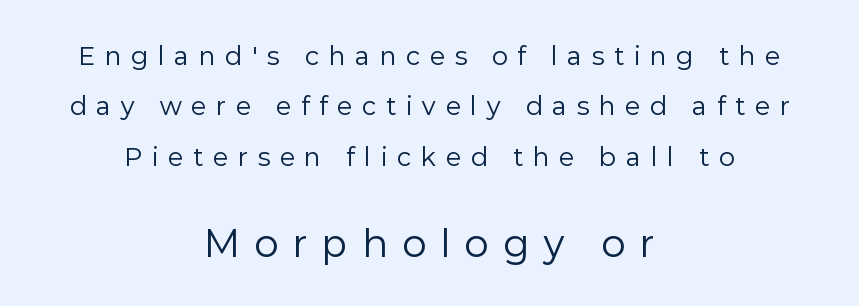
Q: Is the text bold? A: No.
Q: Is the text italic (slanted)? A: No, it is upright.
Q: Is the typeface a serif or a sans-serif typeface? A: Sans-serif.
Q: Is the text underlined? A: No.
Q: How is the paragraph aligned? A: Centered.
Q: Is the spacing between letters normal or unusually wide? A: Unusually wide.
Q: Is the spacing between lines tight, normal or loose? A: Loose.
Q: Which block of text is set in a larger size, the first (top) or the second (bottom)? A: The second (bottom) one.
Q: Width (condensed, normal, or wide)? A: Normal.
Q: Stroke contrast? A: Low.
Q: x-height? A: Medium.
Q: Monospaced? A: No.
